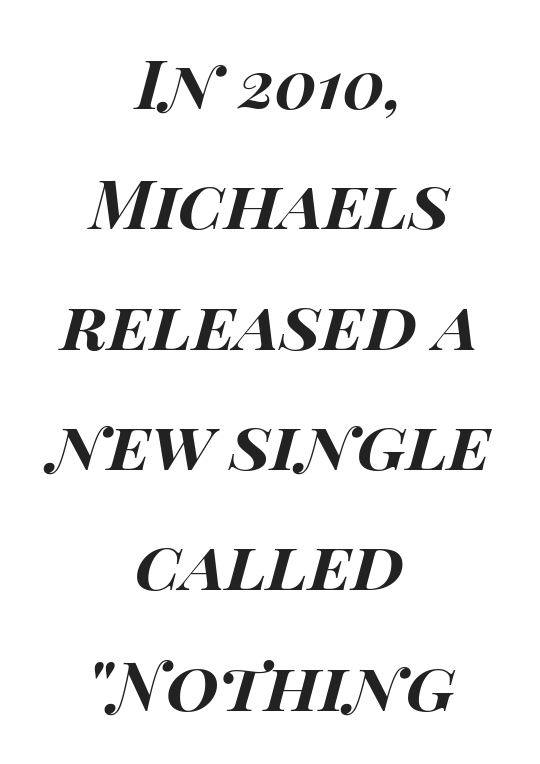
{"italic": "yes", "lean": "right", "slant_degrees": 14, "bold": "yes", "weight": "bold", "width": "wide", "stroke_contrast": "high", "x_height": "large", "monospaced": "no", "underline": "no", "align": "center", "line_spacing_ratio": 1.77, "letter_spacing": "normal", "letter_spacing_em": 0.0, "glyph_px": 68}
